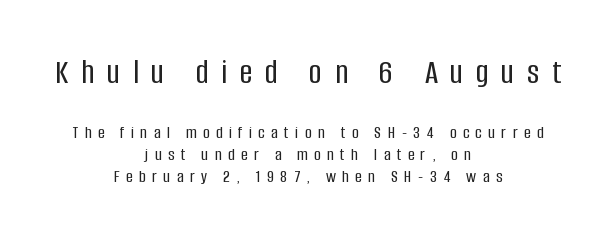
The strip under each line holds only bare page. The letters are spread apart with noticeably loose tracking. Varying glyph widths throughout — classic text-font behaviour. To sum up the face: it is a sans, with no serifs. The font's upright variant was chosen for this text. Where is the straight margin? There isn't one; the lines are centered.
